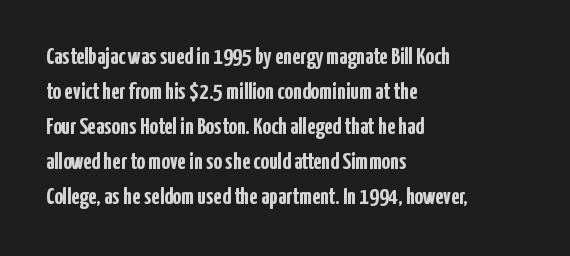
A classic flush-left, rag-right setting is used for this passage. The strokes are fattened all the way to bold. Plain, unruled lines of type. Tracking value appears to be zero — textbook default spacing.
